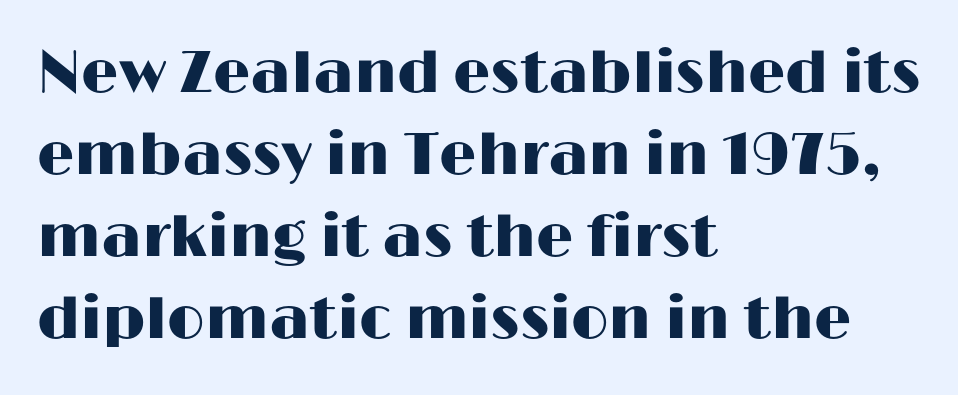
Q: Is the text italic (slanted)? A: No, it is upright.
Q: Is the typeface a serif or a sans-serif typeface? A: Sans-serif.
Q: Is the text underlined? A: No.
Q: How is the paragraph aligned? A: Left-aligned.
Q: Is the spacing between letters normal or unusually wide? A: Normal.
Q: Is the spacing between lines tight, normal or loose? A: Normal.
Q: Width (condensed, normal, or wide)? A: Wide.
Q: Stroke contrast? A: High.
Q: x-height? A: Medium.
Q: Monospaced? A: No.
